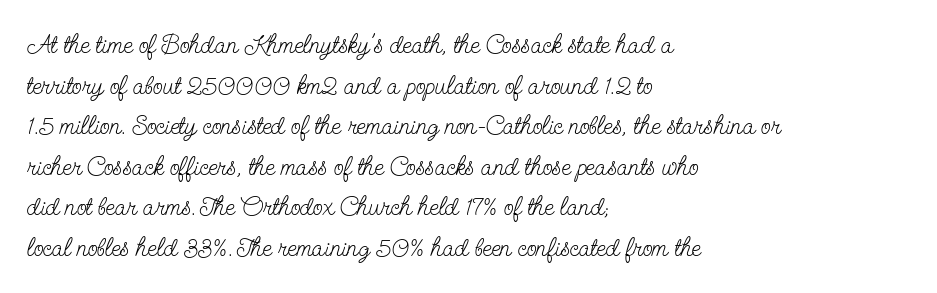
The zone under the glyphs is completely vacant. Letters have the restrained weight of plain body copy at most. Line beginnings align vertically; line endings do not. The gaps between neighbouring characters are ordinary and unremarkable.
